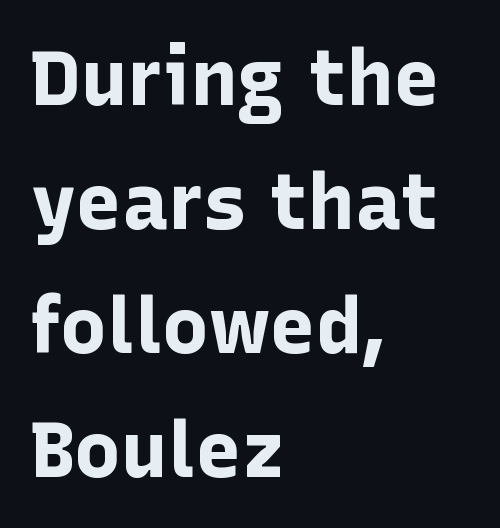
The image shows 78 px bold sans-serif type, upright; set left-aligned, normal line spacing (1.59x), normal letter spacing, not underlined; low stroke contrast and a medium x-height.
